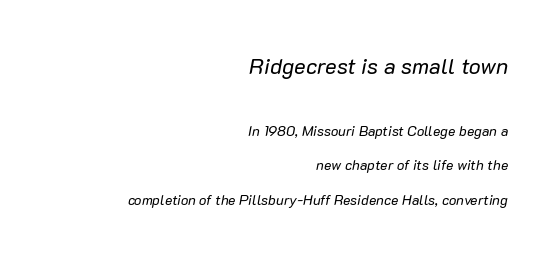
{"italic": "yes", "lean": "right", "slant_degrees": 10, "bold": "no", "underline": "no", "align": "right", "line_spacing": "loose", "line_spacing_ratio": 2.44, "letter_spacing": "normal", "letter_spacing_em": 0.0, "larger_block": "first", "size_ratio": 1.57, "glyph_px": 22}
